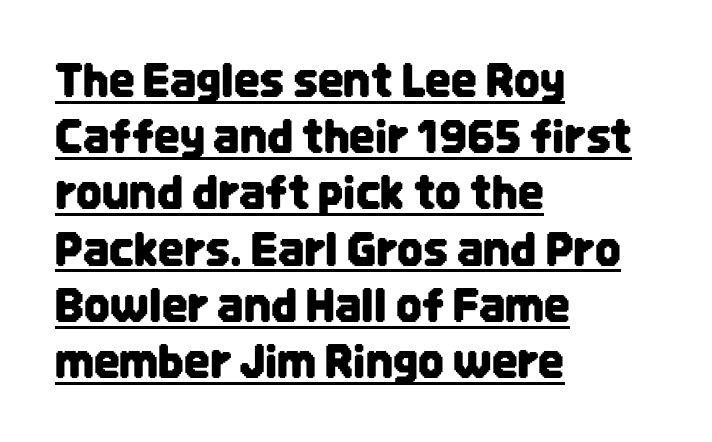
Do the characters align in a grid? No, the font is proportional. Is there much room between lines? A standard amount, neither cramped nor airy. Each line starts at the same left margin while the right side varies. Regarding serifs, this sample does without them. You can tell it's not italic because the verticals are truly vertical. What decoration does the sample have? An underline.
